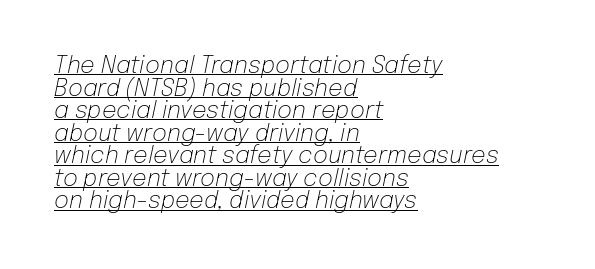
{"italic": "yes", "lean": "right", "slant_degrees": 12, "bold": "no", "underline": "yes", "align": "left", "line_spacing": "tight", "line_spacing_ratio": 0.98, "letter_spacing": "normal", "letter_spacing_em": 0.0, "glyph_px": 23}
